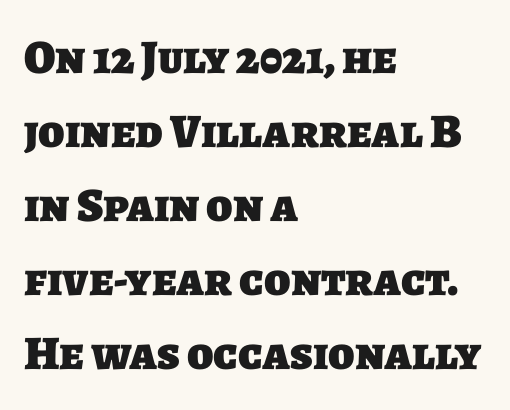
The string is rendered with underlining switched off. These lines stack with their left ends in a neat column. The rows are spaced the way most documents space them. Observe the absence of serifs on each vertical stroke in this sample. Heavy, bold letterforms.
